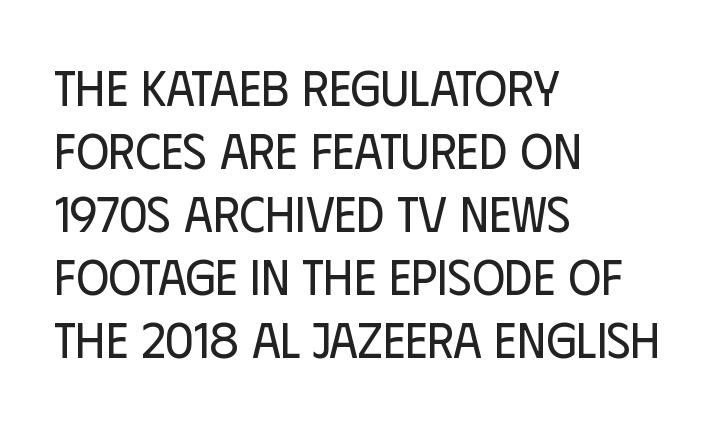
{"serif": "no", "italic": "no", "bold": "no", "weight": "regular", "width": "condensed", "stroke_contrast": "low", "x_height": "large", "monospaced": "no", "underline": "no", "align": "left", "line_spacing": "normal", "line_spacing_ratio": 1.26, "letter_spacing": "normal", "letter_spacing_em": 0.0, "glyph_px": 50}
